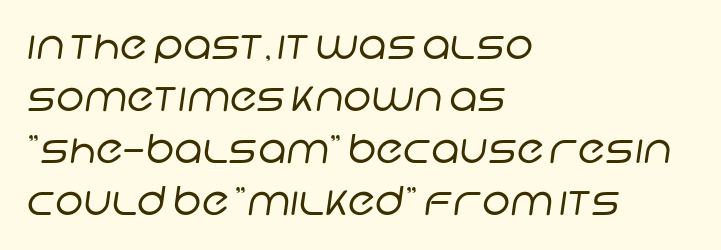
The image shows 40 px regular-weight sans-serif type; set left-aligned, normal line spacing (1.3x), normal letter spacing, not underlined; low stroke contrast and a large x-height.
